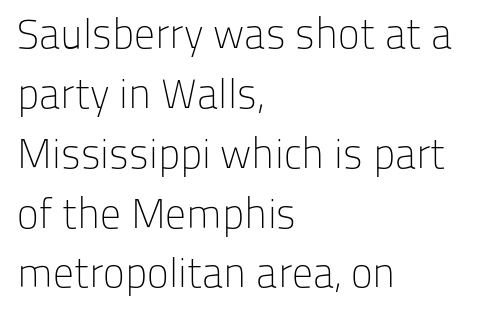
Q: Is the text bold? A: No.
Q: Is the text italic (slanted)? A: No, it is upright.
Q: Is the typeface a serif or a sans-serif typeface? A: Sans-serif.
Q: Is the text underlined? A: No.
Q: How is the paragraph aligned? A: Left-aligned.
Q: Is the spacing between letters normal or unusually wide? A: Normal.
Q: Is the spacing between lines tight, normal or loose? A: Normal.
Q: Width (condensed, normal, or wide)? A: Normal.
Q: Stroke contrast? A: Low.
Q: x-height? A: Medium.
Q: Monospaced? A: No.
